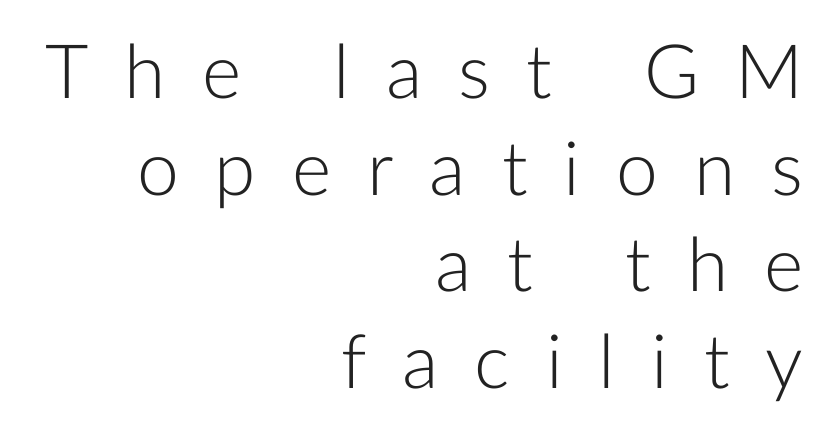
Any mark beneath the type? The region is blank. Each word looks stretched out because of the extra space between its letters. The type family on display is of the sans-serif kind. Quick note: interline space is typical. Casual observation: everything's shoved over to the right. Varying glyph widths throughout — classic text-font behaviour.
